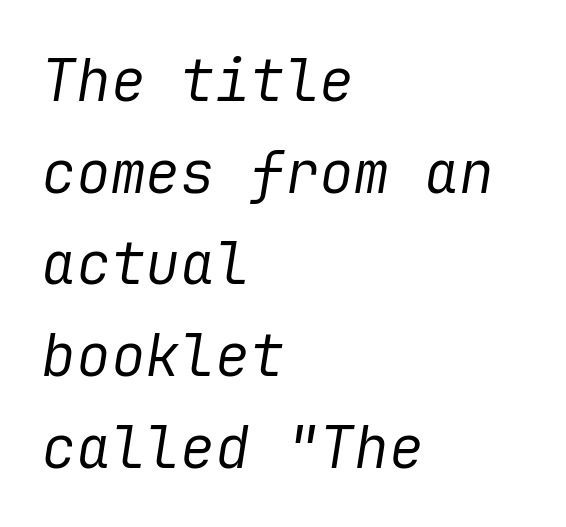
The image shows 58 px regular-weight type, italic (leaning right); set left-aligned, normal line spacing (1.58x), normal letter spacing, not underlined; low stroke contrast and a medium x-height.
